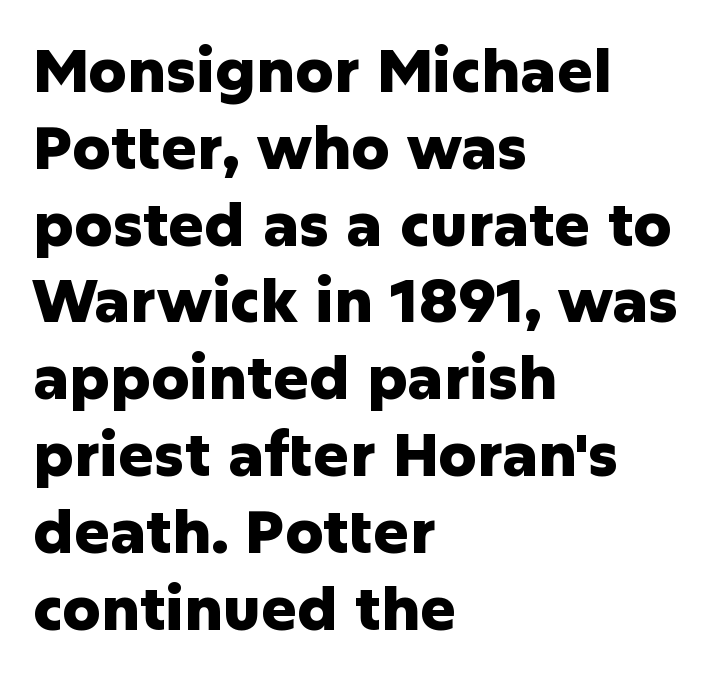
Caption: standard tracking, unaltered. This sample uses a sans-serif face. Leading matches the norm, producing a regular column. The letters stand straight up with perfectly vertical stems. Note the varied advance widths — an 'i' is clearly narrower than an 'm'. Horizontally, the lines are justified to the leading edge only.
